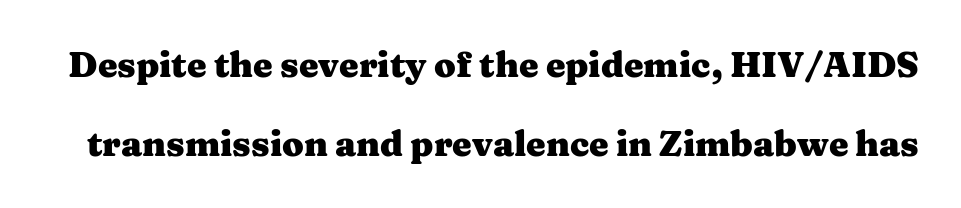
{"serif": "yes", "italic": "no", "bold": "yes", "weight": "heavy", "width": "wide", "stroke_contrast": "medium", "x_height": "medium", "monospaced": "no", "underline": "no", "line_spacing": "loose", "line_spacing_ratio": 2.27, "letter_spacing": "normal", "letter_spacing_em": 0.0, "glyph_px": 35}
